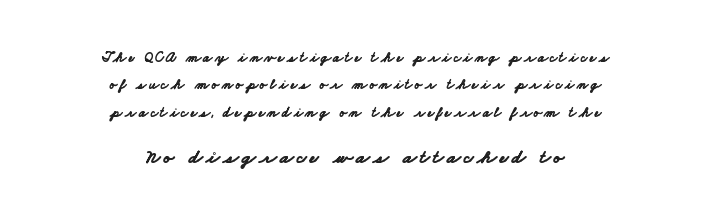
Small over large — that's the arrangement of the two blocks here. The baseline area is clear. The glyphs have the mass of a bold cut. Leading: increased. The text block is weighted toward neither margin, spreading evenly from the middle.
